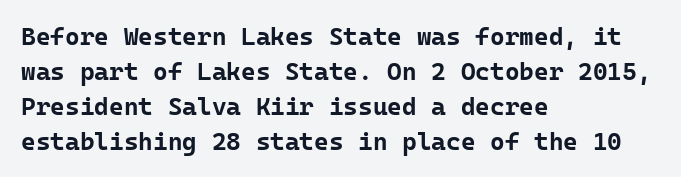
The image shows 25 px bold type, upright; set left-aligned, normal line spacing (1.4x), normal letter spacing, not underlined.
